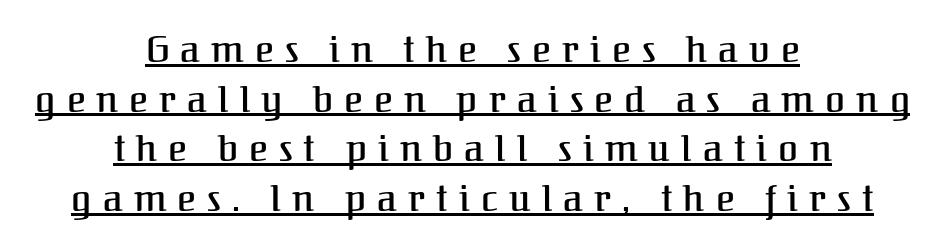
Q: Is the text italic (slanted)? A: No, it is upright.
Q: Is the typeface a serif or a sans-serif typeface? A: Serif.
Q: Is the text underlined? A: Yes.
Q: How is the paragraph aligned? A: Centered.
Q: Is the spacing between letters normal or unusually wide? A: Unusually wide.
Q: Is the spacing between lines tight, normal or loose? A: Normal.
Q: Width (condensed, normal, or wide)? A: Normal.
Q: Stroke contrast? A: Medium.
Q: x-height? A: Medium.
Q: Monospaced? A: No.
